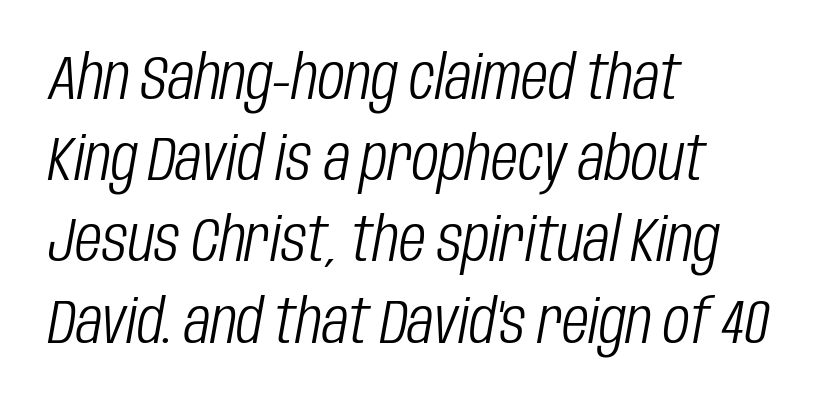
The image shows 62 px light, condensed type, italic (leaning right); set left-aligned, normal line spacing (1.31x), normal letter spacing, not underlined; low stroke contrast and a large x-height.
